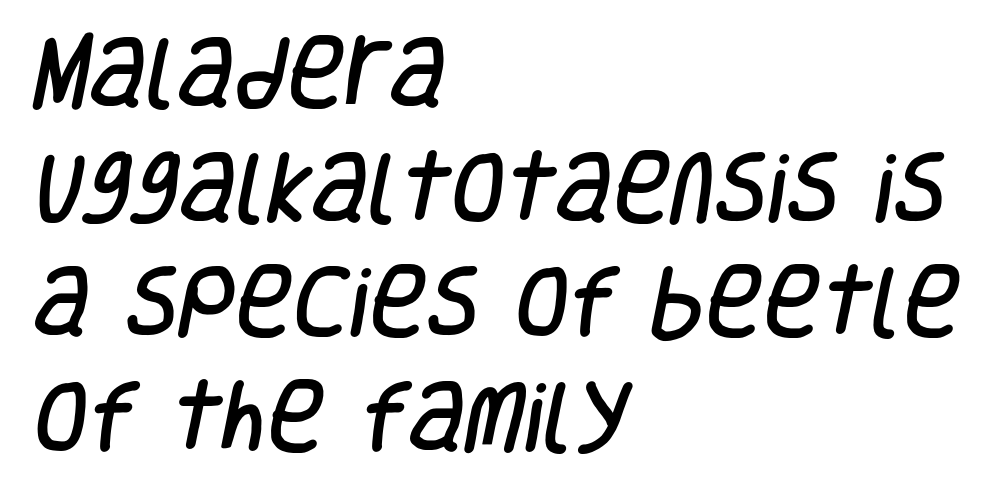
{"serif": "no", "width": "condensed", "stroke_contrast": "low", "x_height": "large", "monospaced": "no", "underline": "no", "align": "left", "line_spacing": "normal", "line_spacing_ratio": 1.47, "letter_spacing": "normal", "letter_spacing_em": 0.0, "glyph_px": 78}
